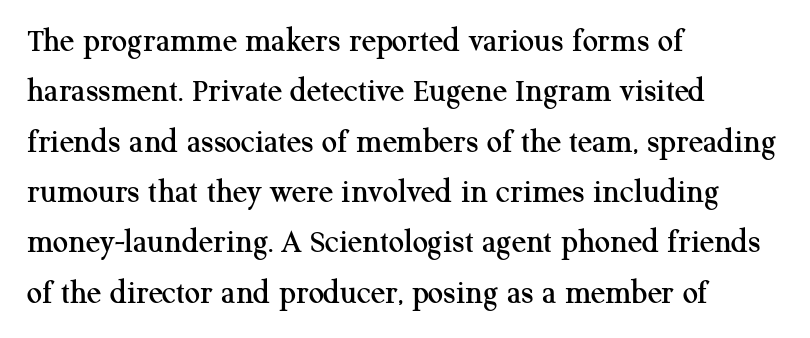
Q: Is the text italic (slanted)? A: No, it is upright.
Q: Is the typeface a serif or a sans-serif typeface? A: Serif.
Q: Is the text underlined? A: No.
Q: How is the paragraph aligned? A: Left-aligned.
Q: Is the spacing between letters normal or unusually wide? A: Normal.
Q: Is the spacing between lines tight, normal or loose? A: Normal.
Q: Width (condensed, normal, or wide)? A: Normal.
Q: Stroke contrast? A: Medium.
Q: x-height? A: Medium.
Q: Monospaced? A: No.
